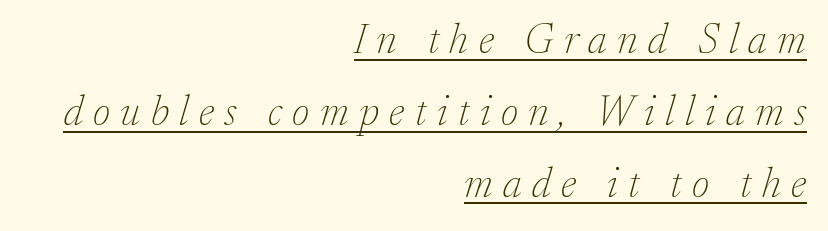
Characters follow at a spacing far wider than the type designer built in. Notice how the stems are inclined rather than vertical — that's the hallmark of italics. The characters are drawn with everyday or finer stroke widths. All the whitespace from short lines collects on the left. These lines are rendered in a variable-pitch font.
